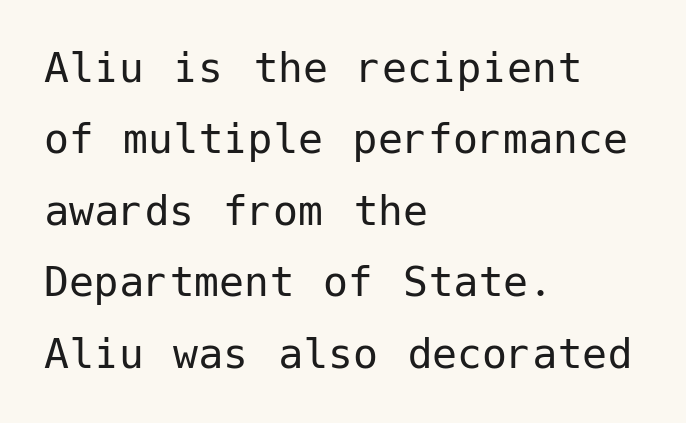
{"serif": "no", "italic": "no", "bold": "no", "weight": "regular", "width": "normal", "stroke_contrast": "low", "x_height": "medium", "underline": "no", "align": "left", "line_spacing": "normal", "line_spacing_ratio": 1.43, "letter_spacing": "normal", "letter_spacing_em": 0.0, "glyph_px": 50}
